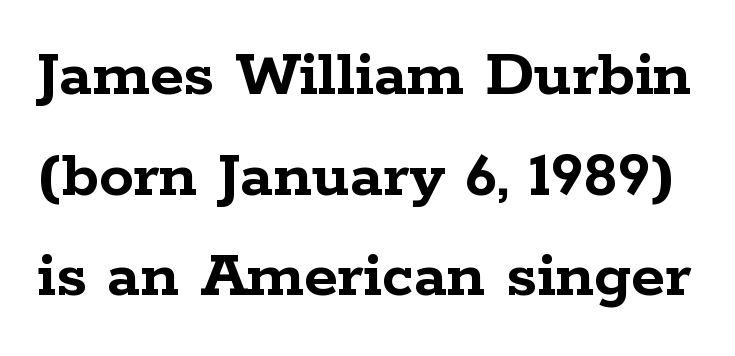
Q: Is the text bold? A: Yes.
Q: Is the text italic (slanted)? A: No, it is upright.
Q: Is the typeface a serif or a sans-serif typeface? A: Serif.
Q: Is the text underlined? A: No.
Q: Is the spacing between letters normal or unusually wide? A: Normal.
Q: Is the spacing between lines tight, normal or loose? A: Normal.
Q: Width (condensed, normal, or wide)? A: Wide.
Q: Stroke contrast? A: Low.
Q: x-height? A: Medium.
Q: Monospaced? A: No.
